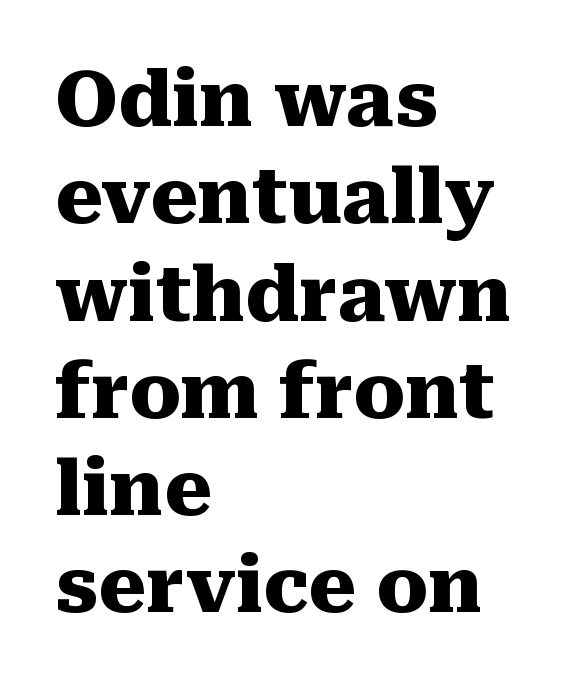
Q: Is the text bold? A: Yes.
Q: Is the text italic (slanted)? A: No, it is upright.
Q: Is the typeface a serif or a sans-serif typeface? A: Serif.
Q: Is the text underlined? A: No.
Q: How is the paragraph aligned? A: Left-aligned.
Q: Is the spacing between letters normal or unusually wide? A: Normal.
Q: Is the spacing between lines tight, normal or loose? A: Normal.
Q: Width (condensed, normal, or wide)? A: Normal.
Q: Stroke contrast? A: Medium.
Q: x-height? A: Medium.
Q: Monospaced? A: No.
